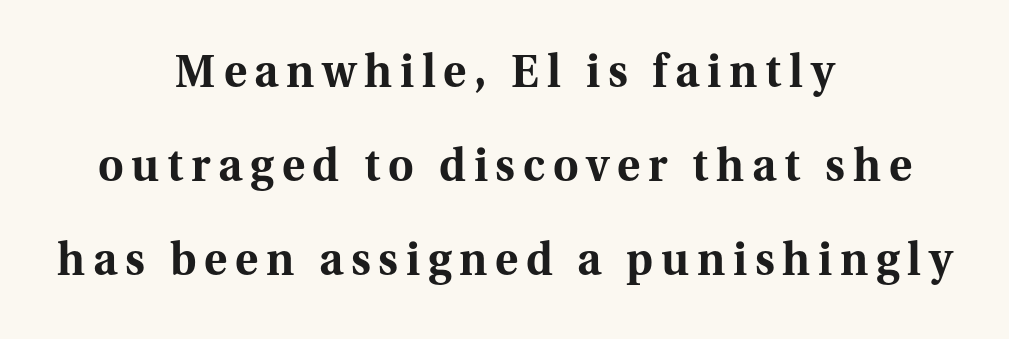
The image shows 44 px bold serif type, upright; set centered, loose line spacing (2.14x), not underlined; medium stroke contrast and a medium x-height.
